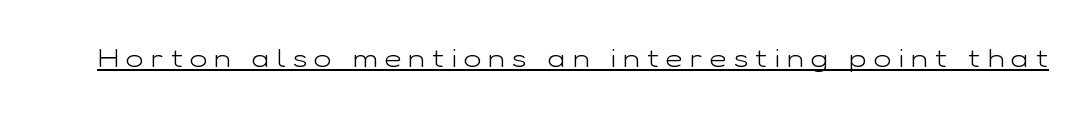
The image shows 26 px text type, upright; set unusually wide letter spacing (+0.28 em), underlined.
